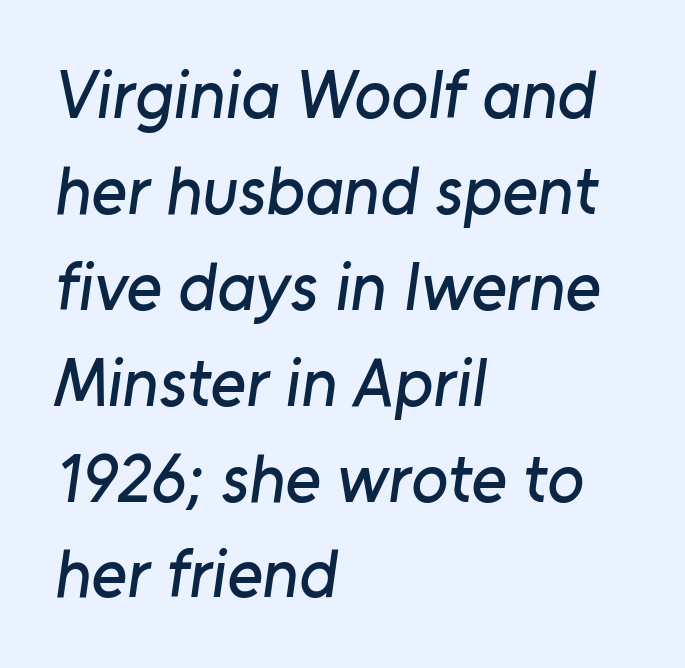
In terms of letterform style, serifs are entirely absent. Character widths vary here, with narrow letters taking less room than wide ones. A normal amount of white space separates one row of letters from the next. In terms of letterspacing, this is plain default setting. The gap between lines stays unmarked.
